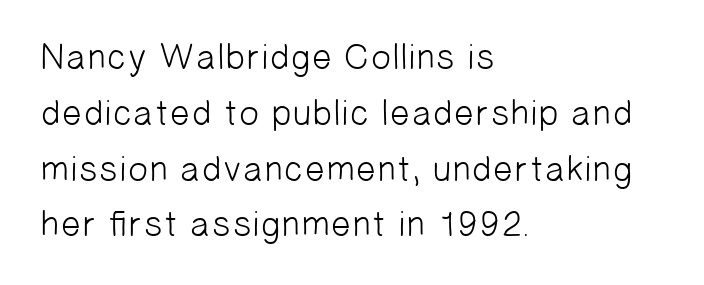
{"serif": "no", "bold": "no", "weight": "light", "width": "normal", "stroke_contrast": "low", "x_height": "medium", "monospaced": "no", "underline": "no", "align": "left", "line_spacing": "normal", "line_spacing_ratio": 1.55, "letter_spacing": "normal", "letter_spacing_em": 0.0, "glyph_px": 36}
